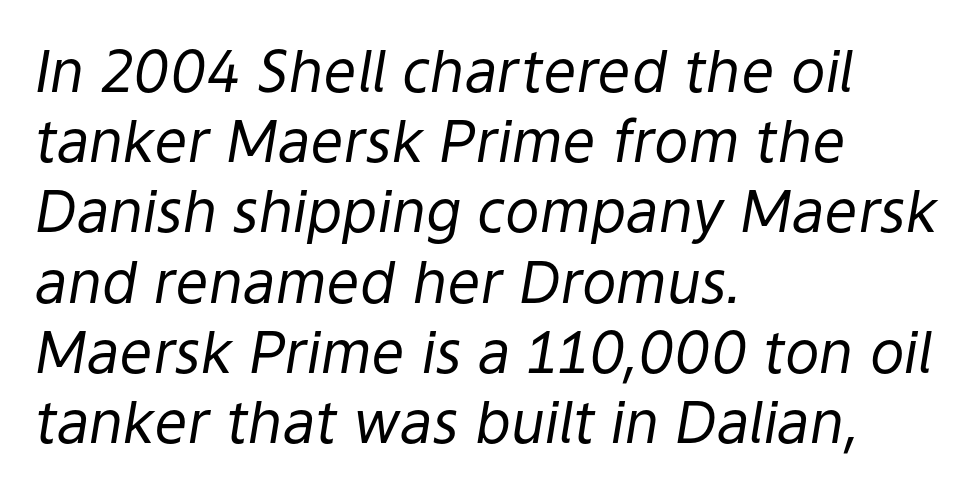
The image shows 58 px regular-weight type, italic (leaning right); set left-aligned, line spacing 1.21x, normal letter spacing, not underlined; low stroke contrast and a medium x-height.
